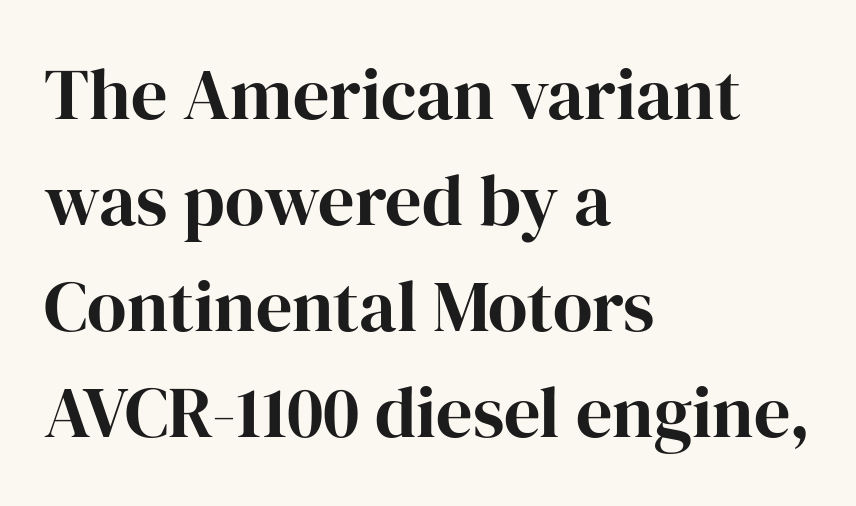
Q: Is the text bold? A: Yes.
Q: Is the text italic (slanted)? A: No, it is upright.
Q: Is the typeface a serif or a sans-serif typeface? A: Serif.
Q: Is the text underlined? A: No.
Q: How is the paragraph aligned? A: Left-aligned.
Q: Is the spacing between letters normal or unusually wide? A: Normal.
Q: Is the spacing between lines tight, normal or loose? A: Normal.
Q: Width (condensed, normal, or wide)? A: Normal.
Q: Stroke contrast? A: High.
Q: x-height? A: Medium.
Q: Monospaced? A: No.
